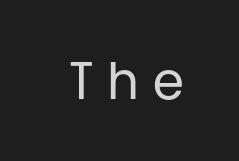
Lines of text with bare space underneath. The tracking jumps out immediately: characters are airy and widely separated. Varying glyph widths throughout — classic text-font behaviour. The characters display no serif detailing; their extremities are plain. The letters stand straight up with perfectly vertical stems. A light-to-regular cut is what we see here.
